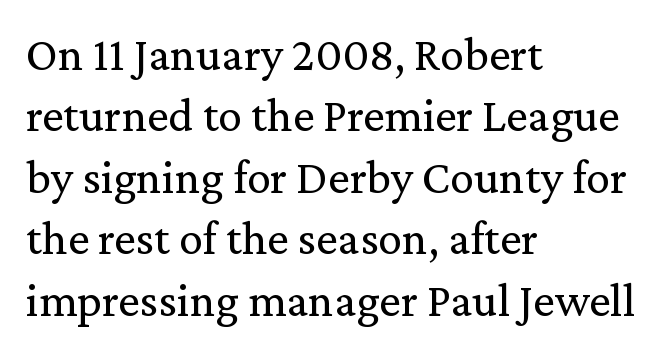
If you drew a ruler down the left edge, every line would touch it. A typesetter would call this zero additional tracking. Regular leading. The face used here is seriffed, in the tradition of book romans.
